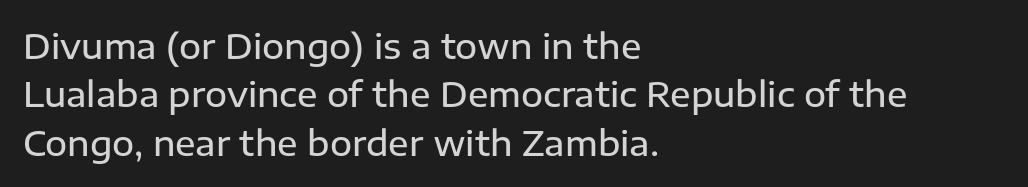
{"serif": "no", "italic": "no", "bold": "semi", "weight": "semibold", "width": "normal", "stroke_contrast": "low", "x_height": "medium", "monospaced": "no", "underline": "no", "align": "left", "line_spacing": "normal", "line_spacing_ratio": 1.42, "letter_spacing": "normal", "letter_spacing_em": 0.0, "glyph_px": 34}
